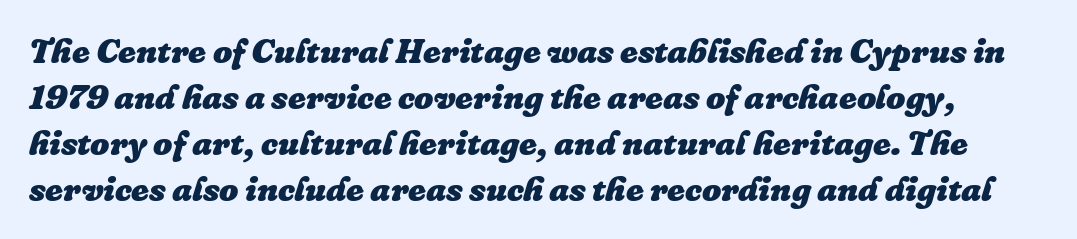
{"italic": "yes", "lean": "right", "slant_degrees": 16, "bold": "yes", "weight": "heavy", "width": "normal", "stroke_contrast": "low", "x_height": "medium", "monospaced": "no", "underline": "no", "line_spacing": "normal", "line_spacing_ratio": 1.35, "letter_spacing": "normal", "letter_spacing_em": 0.0, "glyph_px": 34}
